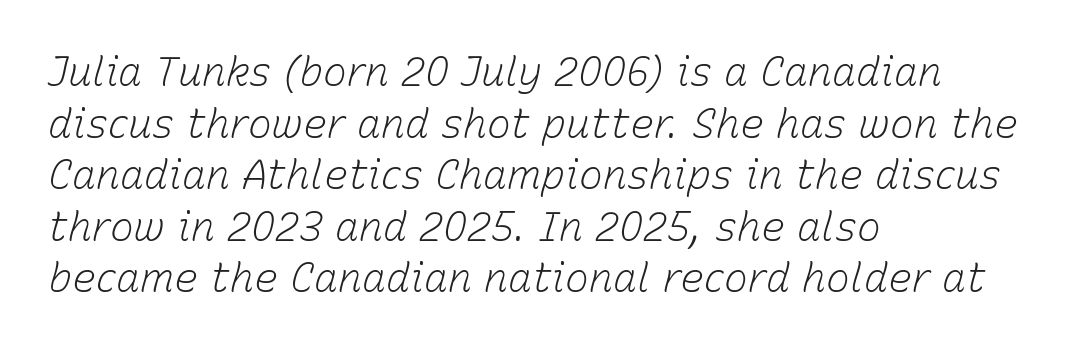
{"italic": "yes", "lean": "right", "slant_degrees": 15, "bold": "no", "weight": "light", "width": "normal", "stroke_contrast": "low", "x_height": "medium", "monospaced": "no", "underline": "no", "align": "left", "line_spacing": "normal", "line_spacing_ratio": 1.29, "letter_spacing": "normal", "letter_spacing_em": 0.0, "glyph_px": 40}
